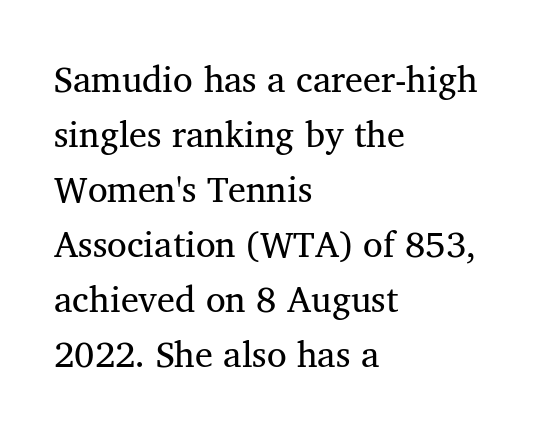
Compared with typical paragraphs, the rows here are spaced about the same. These lines are rendered in a variable-pitch font. Layout note: lines flush left. Unlike italic type, these characters show no tilt at all.
